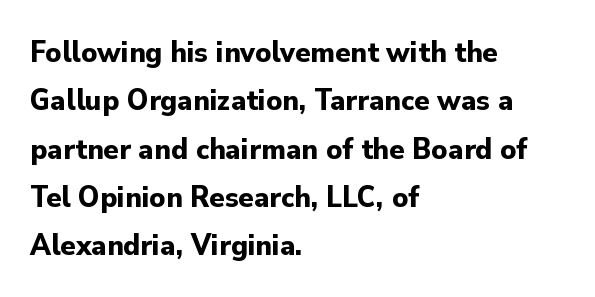
Q: Is the text bold? A: Yes.
Q: Is the text italic (slanted)? A: No, it is upright.
Q: Is the typeface a serif or a sans-serif typeface? A: Sans-serif.
Q: Is the text underlined? A: No.
Q: How is the paragraph aligned? A: Left-aligned.
Q: Is the spacing between letters normal or unusually wide? A: Normal.
Q: Is the spacing between lines tight, normal or loose? A: Normal.
Q: Width (condensed, normal, or wide)? A: Normal.
Q: Stroke contrast? A: Low.
Q: x-height? A: Small.
Q: Monospaced? A: No.
